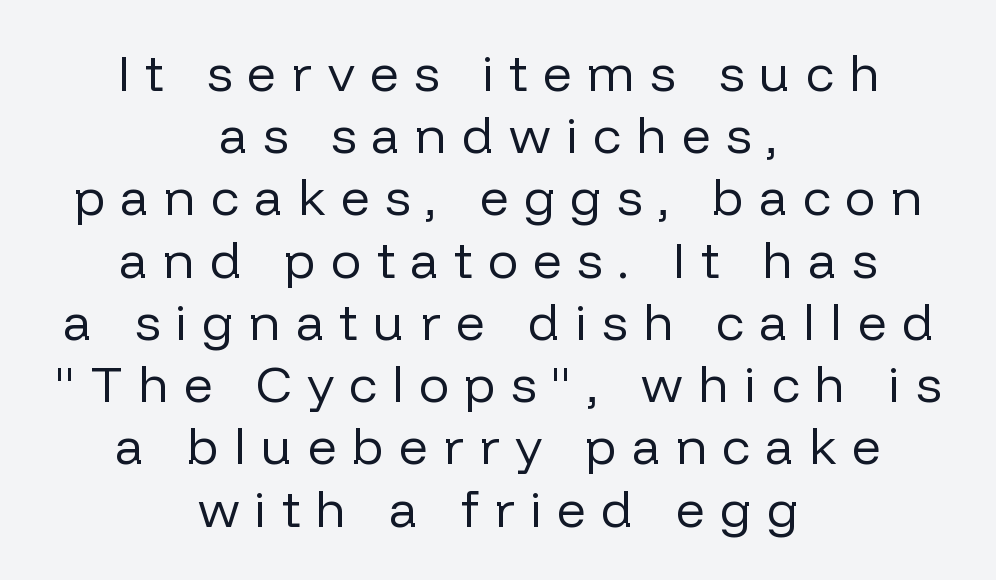
Q: Is the text bold? A: No.
Q: Is the text italic (slanted)? A: No, it is upright.
Q: Is the typeface a serif or a sans-serif typeface? A: Sans-serif.
Q: Is the text underlined? A: No.
Q: How is the paragraph aligned? A: Centered.
Q: Is the spacing between letters normal or unusually wide? A: Unusually wide.
Q: Width (condensed, normal, or wide)? A: Normal.
Q: Stroke contrast? A: Low.
Q: x-height? A: Medium.
Q: Monospaced? A: No.
